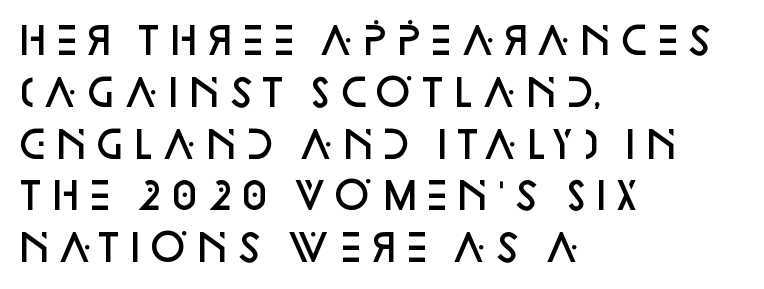
The lines in this sample share a left origin and differ only in where they stop. The baseline area is clear. Is this a fixed-width face? No — the glyphs have proportional, varying widths. Posture: straight, roman, zero tilt. Evenly set lines give the paragraph a standard silhouette.
